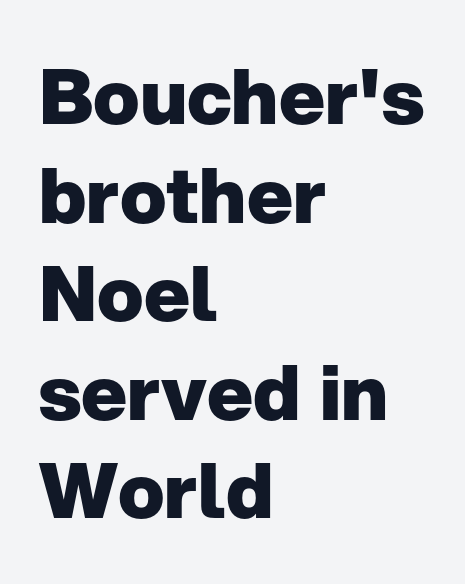
Q: Is the text bold? A: Yes.
Q: Is the text italic (slanted)? A: No, it is upright.
Q: Is the typeface a serif or a sans-serif typeface? A: Sans-serif.
Q: Is the text underlined? A: No.
Q: How is the paragraph aligned? A: Left-aligned.
Q: Is the spacing between letters normal or unusually wide? A: Normal.
Q: Is the spacing between lines tight, normal or loose? A: Normal.
Q: Width (condensed, normal, or wide)? A: Normal.
Q: Stroke contrast? A: Low.
Q: x-height? A: Medium.
Q: Monospaced? A: No.
